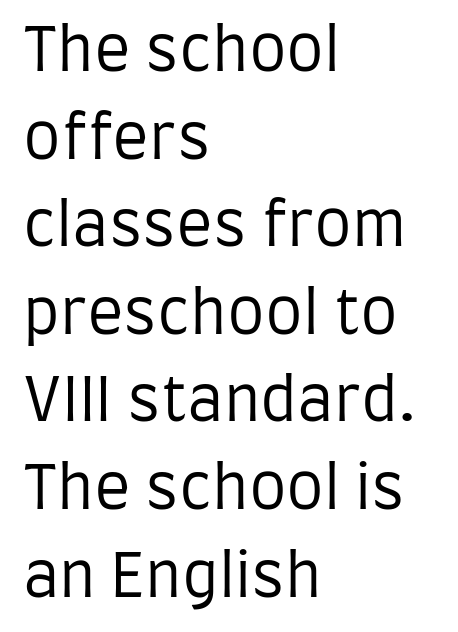
Q: Is the text bold? A: No.
Q: Is the text italic (slanted)? A: No, it is upright.
Q: Is the typeface a serif or a sans-serif typeface? A: Sans-serif.
Q: Is the text underlined? A: No.
Q: How is the paragraph aligned? A: Left-aligned.
Q: Is the spacing between letters normal or unusually wide? A: Normal.
Q: Is the spacing between lines tight, normal or loose? A: Normal.
Q: Width (condensed, normal, or wide)? A: Condensed.
Q: Stroke contrast? A: Low.
Q: x-height? A: Large.
Q: Monospaced? A: No.
